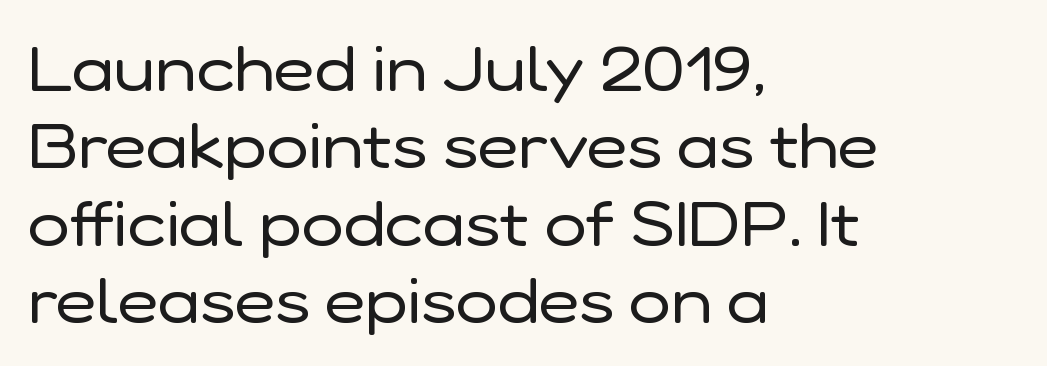
{"serif": "no", "italic": "no", "bold": "no", "weight": "regular", "width": "normal", "stroke_contrast": "low", "x_height": "medium", "monospaced": "no", "underline": "no", "align": "left", "line_spacing_ratio": 1.23, "letter_spacing": "normal", "letter_spacing_em": 0.0, "glyph_px": 63}
